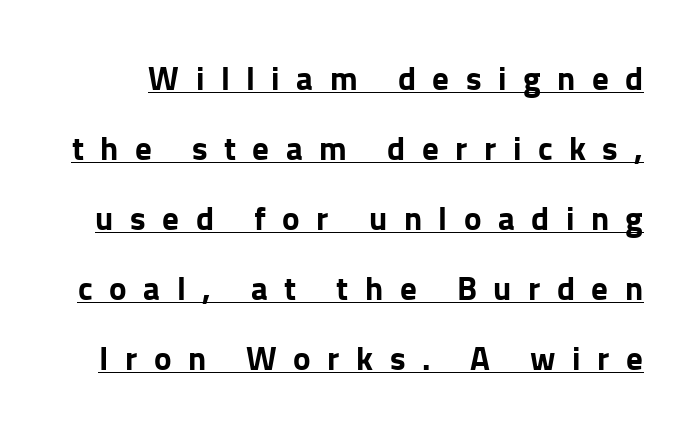
The image shows 33 px bold sans-serif type, upright; set loose line spacing (2.12x), unusually wide letter spacing (+0.5 em), underlined; low stroke contrast and a medium x-height.
